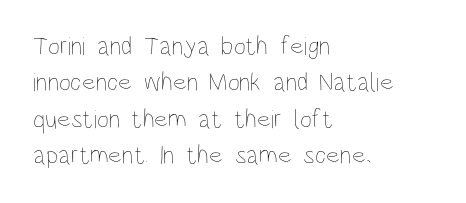
The image shows 26 px text type, upright; set left-aligned, normal line spacing (1.4x), normal letter spacing, not underlined.
